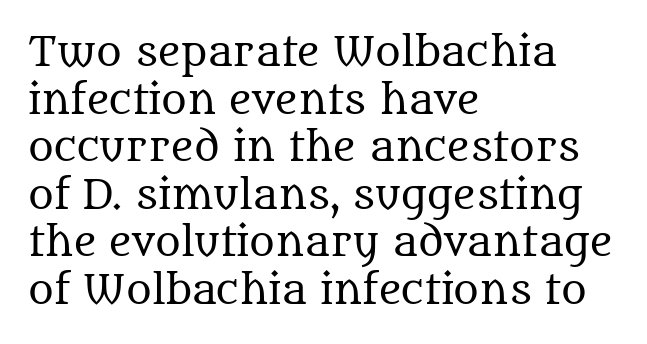
The font family rendered here belongs to the serif group. A bare baseline throughout the passage. The type sits square on the baseline with zero lean. The line texture is even and compact thanks to regular tracking. The ragged edge is on the right, which tells us the setting is flush left.
